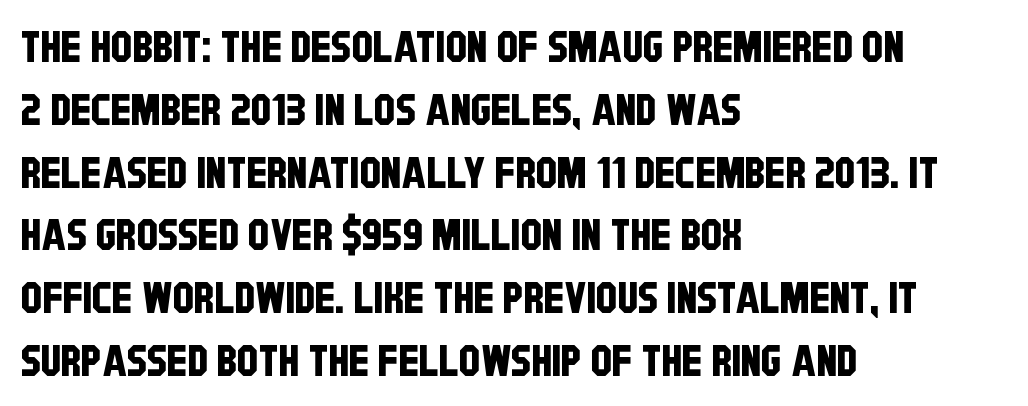
{"serif": "no", "width": "condensed", "stroke_contrast": "low", "x_height": "large", "monospaced": "no", "underline": "no", "align": "left", "line_spacing": "normal", "line_spacing_ratio": 1.46, "letter_spacing": "normal", "letter_spacing_em": 0.0, "glyph_px": 43}
